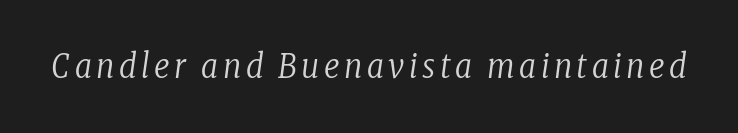
The image shows 33 px regular-weight, condensed serif type, italic (leaning right); set not underlined; low stroke contrast and a medium x-height.
